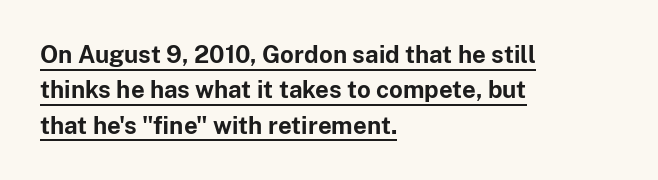
Beneath each row of characters lies a ruled line. The line-height multiplier appears to be the usual default. Thick stems and heavy bowls — unmistakably bold. The font's upright variant was chosen for this text.
